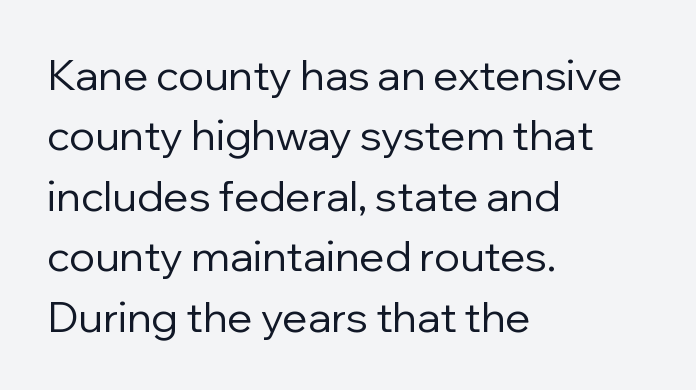
{"serif": "no", "italic": "no", "bold": "no", "weight": "regular", "width": "normal", "stroke_contrast": "low", "x_height": "medium", "monospaced": "no", "underline": "no", "align": "left", "line_spacing": "normal", "line_spacing_ratio": 1.44, "letter_spacing": "normal", "letter_spacing_em": 0.0, "glyph_px": 42}
